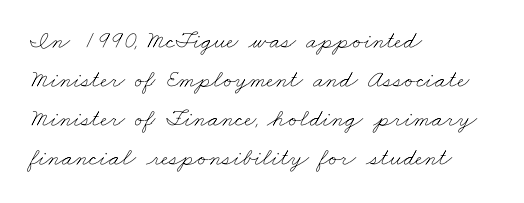
Q: Is the text bold? A: No.
Q: Is the text underlined? A: No.
Q: How is the paragraph aligned? A: Left-aligned.
Q: Is the spacing between letters normal or unusually wide? A: Normal.
Q: Is the spacing between lines tight, normal or loose? A: Normal.
